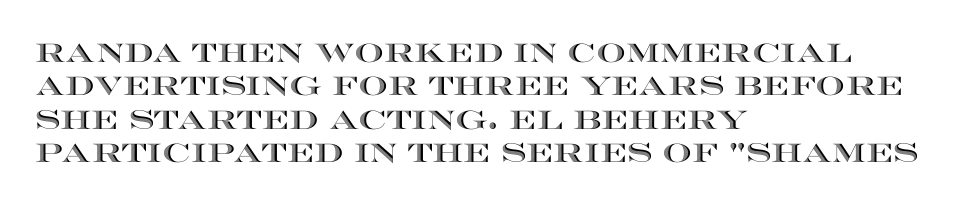
Q: Is the text italic (slanted)? A: No, it is upright.
Q: Is the text underlined? A: No.
Q: How is the paragraph aligned? A: Left-aligned.
Q: Is the spacing between letters normal or unusually wide? A: Normal.
Q: Is the spacing between lines tight, normal or loose? A: Normal.
